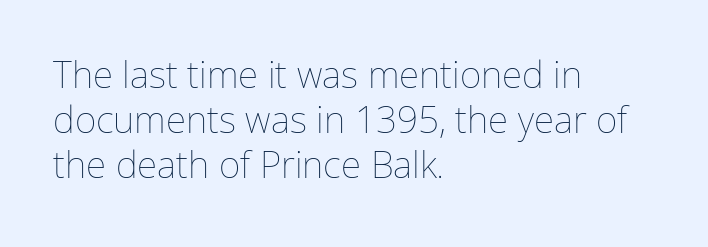
Q: Is the text bold? A: No.
Q: Is the text italic (slanted)? A: No, it is upright.
Q: Is the text underlined? A: No.
Q: How is the paragraph aligned? A: Left-aligned.
Q: Is the spacing between letters normal or unusually wide? A: Normal.
Q: Width (condensed, normal, or wide)? A: Normal.
Q: Stroke contrast? A: Low.
Q: x-height? A: Medium.
Q: Monospaced? A: No.
